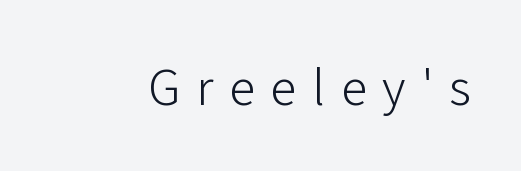
Q: Is the text bold? A: No.
Q: Is the text italic (slanted)? A: No, it is upright.
Q: Is the typeface a serif or a sans-serif typeface? A: Sans-serif.
Q: Is the text underlined? A: No.
Q: Is the spacing between letters normal or unusually wide? A: Unusually wide.
Q: Width (condensed, normal, or wide)? A: Normal.
Q: Stroke contrast? A: Low.
Q: x-height? A: Medium.
Q: Monospaced? A: No.
